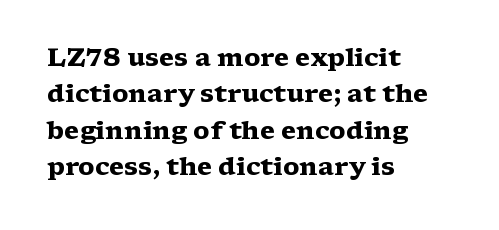
The letters are bold, with thick, heavy strokes. If you measured baseline to baseline, you'd find a middling distance. Posture: straight, roman, zero tilt. No word sits above an underline.
